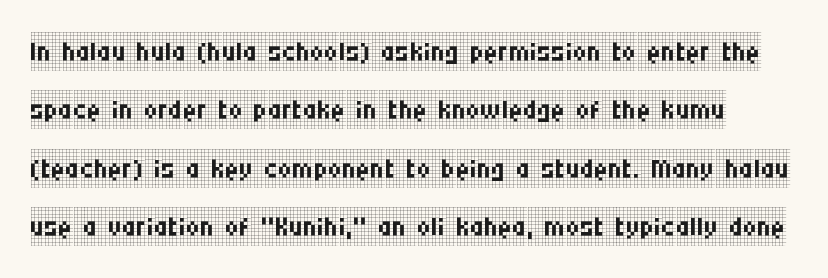
Q: Is the text bold? A: No.
Q: Is the text italic (slanted)? A: No, it is upright.
Q: Is the typeface a serif or a sans-serif typeface? A: Serif.
Q: Is the text underlined? A: No.
Q: Is the spacing between letters normal or unusually wide? A: Normal.
Q: Is the spacing between lines tight, normal or loose? A: Normal.
Q: Width (condensed, normal, or wide)? A: Condensed.
Q: Stroke contrast? A: Low.
Q: x-height? A: Large.
Q: Monospaced? A: No.
